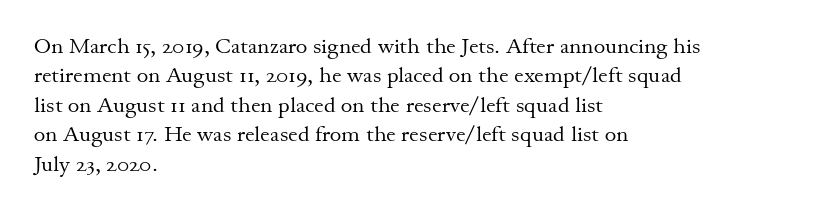
Bare-footed words on every line. Every stem runs plumb, perpendicular to the baseline. The typesetting does not lean heavy: it is not bold. Tracking value appears to be zero — textbook default spacing. The vertical gap from one line to the next is medium.
